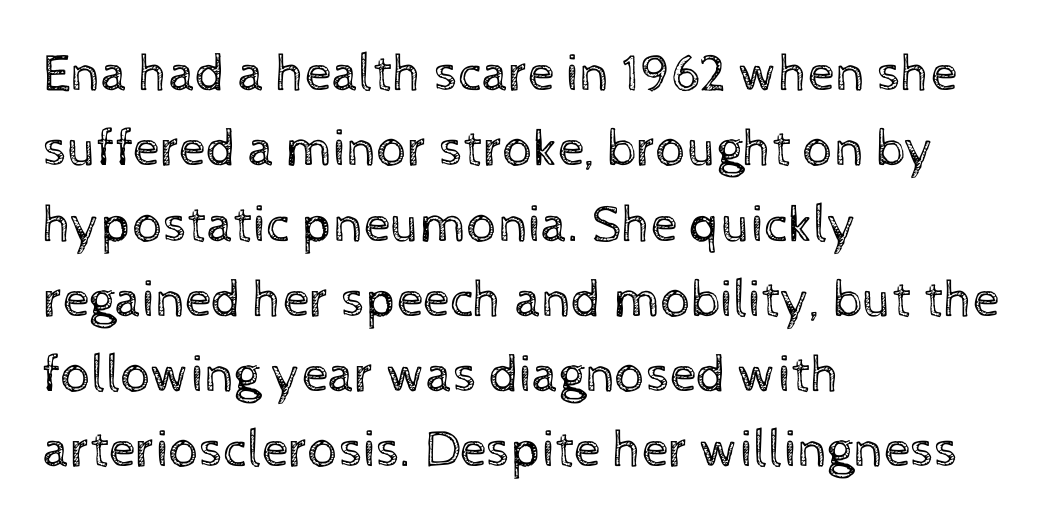
{"italic": "no", "bold": "no", "weight": "regular", "width": "normal", "x_height": "medium", "monospaced": "no", "underline": "no", "align": "left", "line_spacing": "normal", "line_spacing_ratio": 1.42, "letter_spacing": "normal", "letter_spacing_em": 0.0, "glyph_px": 53}
